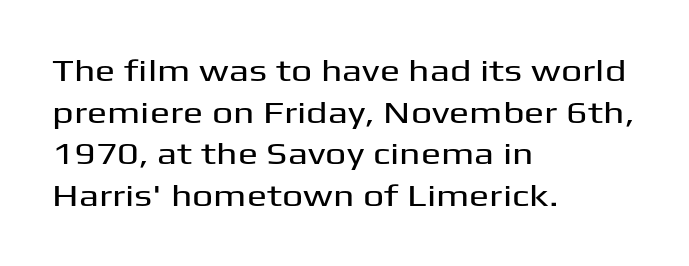
Q: Is the text italic (slanted)? A: No, it is upright.
Q: Is the typeface a serif or a sans-serif typeface? A: Sans-serif.
Q: Is the text underlined? A: No.
Q: How is the paragraph aligned? A: Left-aligned.
Q: Is the spacing between letters normal or unusually wide? A: Normal.
Q: Is the spacing between lines tight, normal or loose? A: Normal.
Q: Width (condensed, normal, or wide)? A: Wide.
Q: Stroke contrast? A: Medium.
Q: x-height? A: Medium.
Q: Monospaced? A: No.
